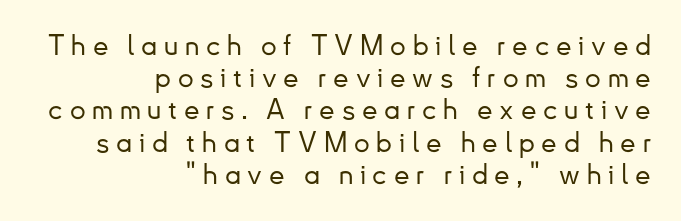
Think of a printed novel: that variable character pitch is what you see here. Descenders hang freely into open space. Characters remain perfectly vertical along every line. A flush-right, rag-left setting is used for this passage. The leading is snug, giving the passage a crowded texture. A sans-serif font was chosen for this passage.
